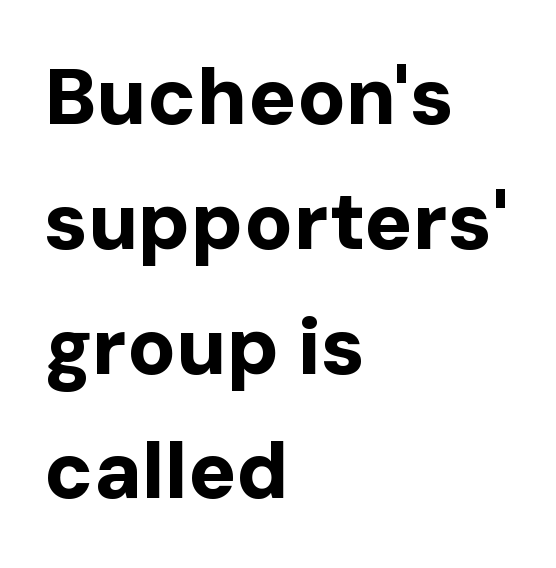
Q: Is the text bold? A: Yes.
Q: Is the text italic (slanted)? A: No, it is upright.
Q: Is the typeface a serif or a sans-serif typeface? A: Sans-serif.
Q: Is the text underlined? A: No.
Q: How is the paragraph aligned? A: Left-aligned.
Q: Is the spacing between letters normal or unusually wide? A: Normal.
Q: Is the spacing between lines tight, normal or loose? A: Normal.
Q: Width (condensed, normal, or wide)? A: Normal.
Q: Stroke contrast? A: Low.
Q: x-height? A: Medium.
Q: Monospaced? A: No.
